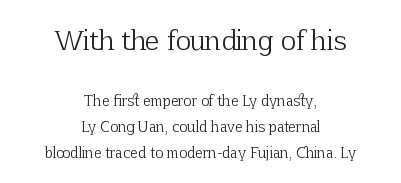
{"italic": "no", "bold": "no", "underline": "no", "align": "center", "line_spacing_ratio": 1.85, "letter_spacing": "normal", "letter_spacing_em": 0.0, "larger_block": "first", "size_ratio": 1.86, "glyph_px": 26}
